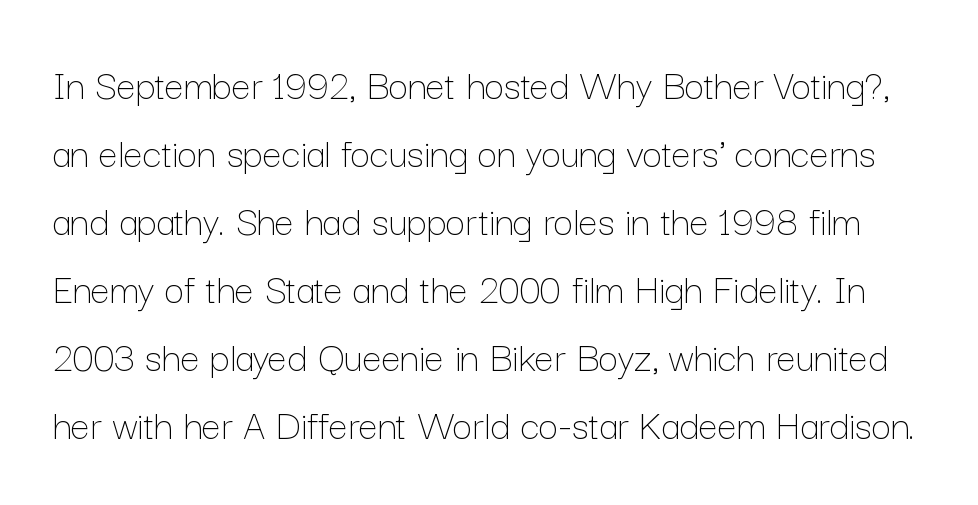
Observe the ordinary spacing: letters are neighbours, not strangers. Characters remain perfectly vertical along every line. The font sits on the lighter half of the weight spectrum, regular included. A typesetter would call this proportional, since set widths differ per character. Descender tails drop into unmarked territory.
